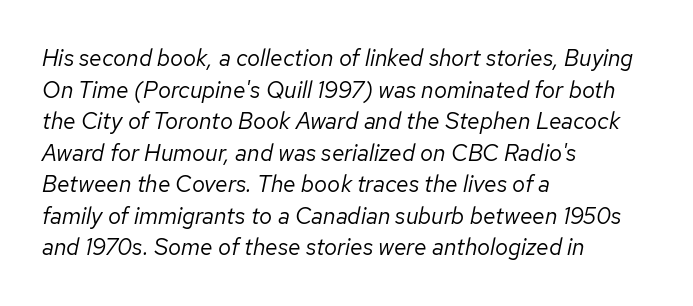
One-word summary of the alignment: left. This is oblique type, the kind used for emphasis or titles. The foot of each line stays bare and open. No extra tracking has been applied to these lines. Stem width sits at or under what a default text font uses. How would I describe the line gaps? Plain and ordinary.
